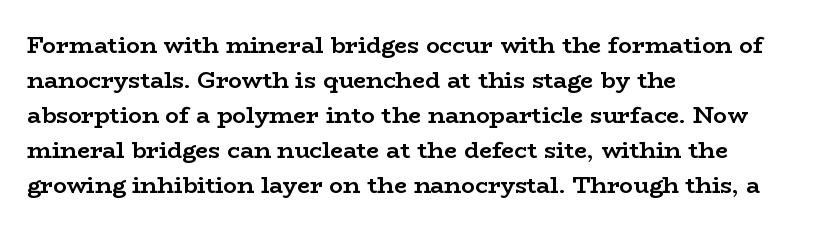
A normal amount of white space separates one row of letters from the next. The lines in this sample share a left origin and differ only in where they stop. Characters follow at the spacing the type designer built in. In terms of weight, the rendering is a true, heavy bold.
